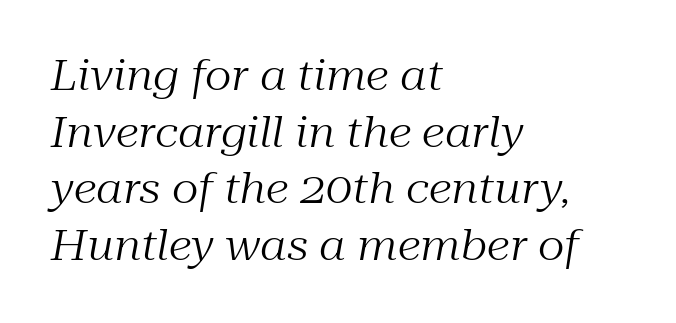
Q: Is the text bold? A: No.
Q: Is the text italic (slanted)? A: Yes, it leans right by about 10 degrees.
Q: Is the typeface a serif or a sans-serif typeface? A: Serif.
Q: Is the text underlined? A: No.
Q: How is the paragraph aligned? A: Left-aligned.
Q: Is the spacing between letters normal or unusually wide? A: Normal.
Q: Is the spacing between lines tight, normal or loose? A: Normal.
Q: Width (condensed, normal, or wide)? A: Normal.
Q: Stroke contrast? A: Medium.
Q: x-height? A: Medium.
Q: Monospaced? A: No.
